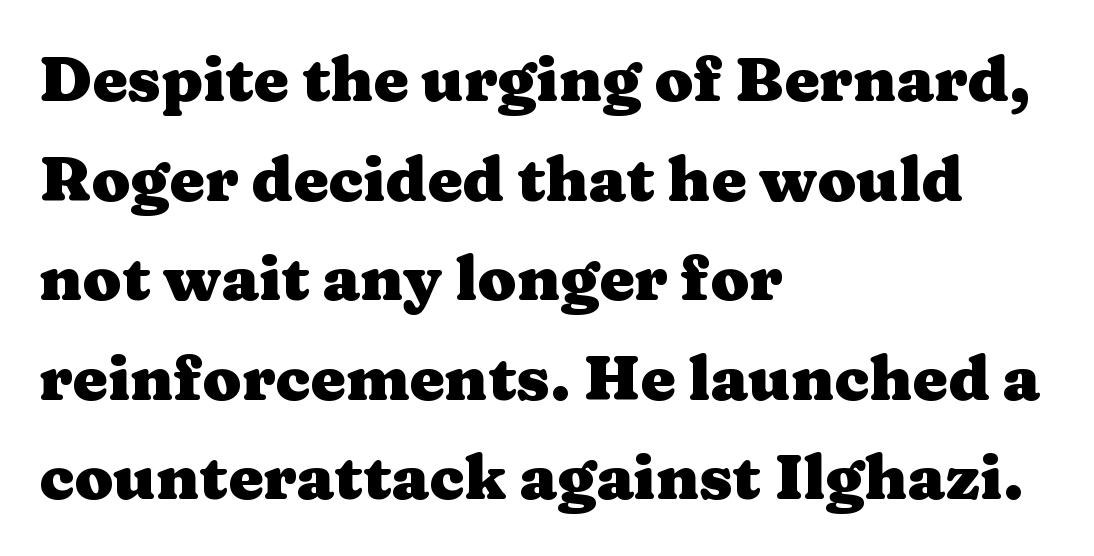
{"serif": "yes", "italic": "no", "bold": "yes", "weight": "heavy", "width": "wide", "stroke_contrast": "medium", "x_height": "medium", "monospaced": "no", "underline": "no", "align": "left", "line_spacing": "normal", "line_spacing_ratio": 1.58, "letter_spacing": "normal", "letter_spacing_em": 0.0, "glyph_px": 63}
